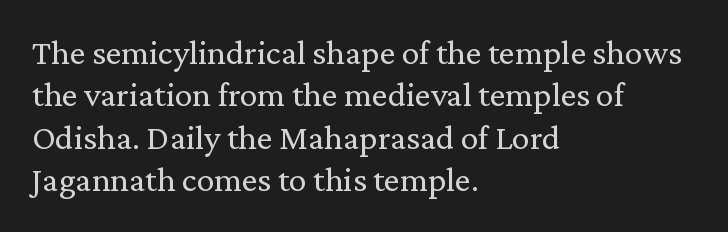
The image shows 35 px regular-weight serif type, upright; set left-aligned, line spacing 1.21x, normal letter spacing, not underlined; medium stroke contrast and a medium x-height.
